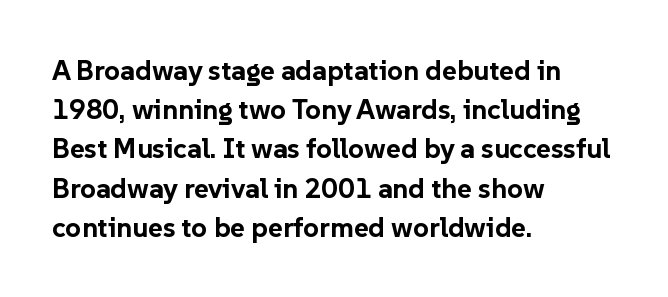
Varying glyph widths throughout — classic text-font behaviour. You can tell it's not italic because the verticals are truly vertical. I'd describe the lettering as bold — thick and assertive. The rows are spaced the way most documents space them. There is no visible air inserted between adjacent glyphs.
